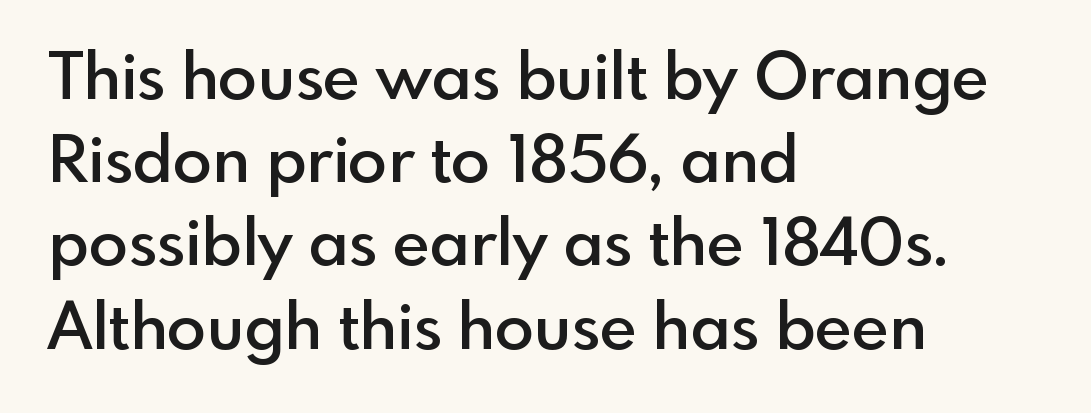
Summary of vertical rhythm: regular, with standard interline spacing. Summary of weight: moderately heavy, a semibold. Is this a fixed-width face? No — the glyphs have proportional, varying widths. These lines are composed in type without serifs.
